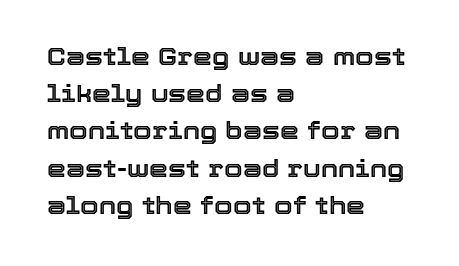
Q: Is the text italic (slanted)? A: No, it is upright.
Q: Is the text underlined? A: No.
Q: How is the paragraph aligned? A: Left-aligned.
Q: Is the spacing between letters normal or unusually wide? A: Normal.
Q: Is the spacing between lines tight, normal or loose? A: Normal.
